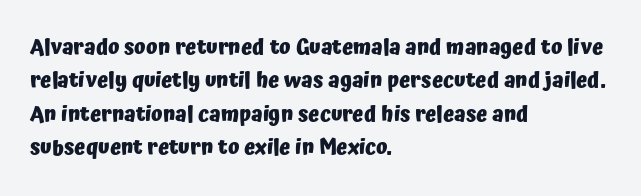
Q: Is the text bold? A: Yes.
Q: Is the text italic (slanted)? A: No, it is upright.
Q: Is the text underlined? A: No.
Q: How is the paragraph aligned? A: Left-aligned.
Q: Is the spacing between letters normal or unusually wide? A: Normal.
Q: Is the spacing between lines tight, normal or loose? A: Normal.
